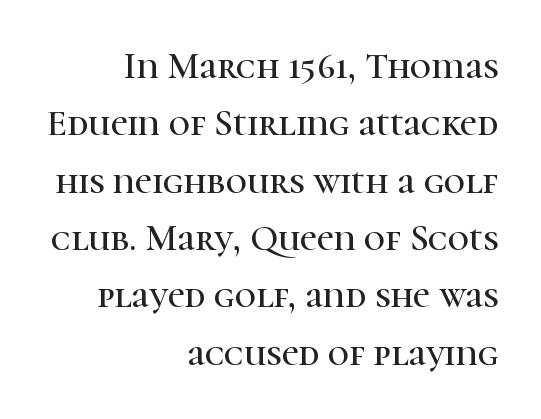
{"serif": "yes", "italic": "no", "width": "normal", "stroke_contrast": "high", "x_height": "medium", "monospaced": "no", "underline": "no", "align": "right", "line_spacing": "normal", "line_spacing_ratio": 1.55, "letter_spacing": "normal", "letter_spacing_em": 0.0, "glyph_px": 37}
